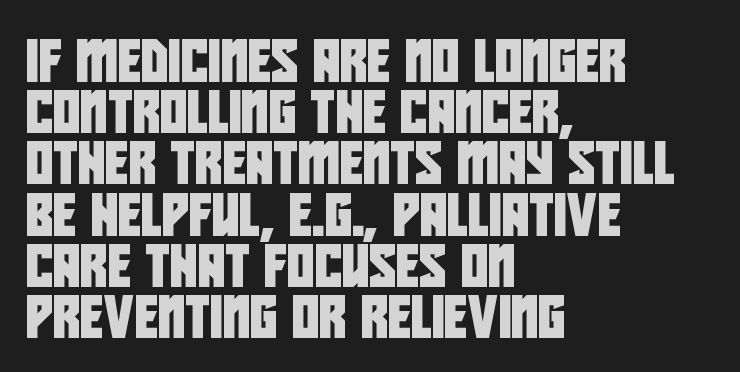
{"serif": "no", "width": "condensed", "stroke_contrast": "low", "x_height": "large", "monospaced": "no", "underline": "no", "align": "left", "line_spacing_ratio": 1.22, "letter_spacing": "normal", "letter_spacing_em": 0.0, "glyph_px": 42}
